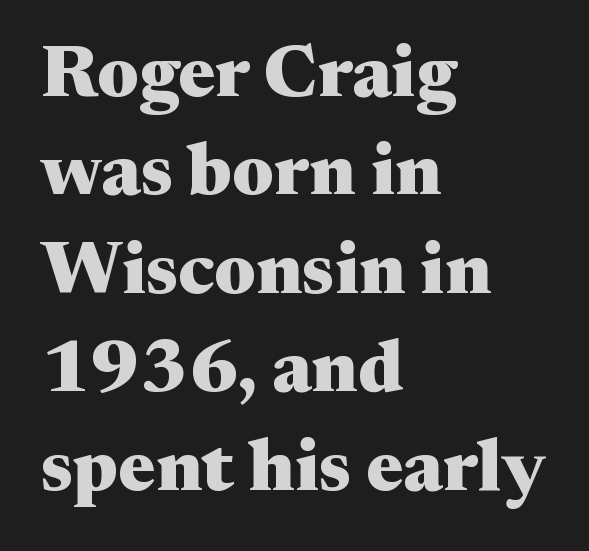
Q: Is the text bold? A: Yes.
Q: Is the text italic (slanted)? A: No, it is upright.
Q: Is the typeface a serif or a sans-serif typeface? A: Serif.
Q: Is the text underlined? A: No.
Q: How is the paragraph aligned? A: Left-aligned.
Q: Is the spacing between letters normal or unusually wide? A: Normal.
Q: Is the spacing between lines tight, normal or loose? A: Normal.
Q: Width (condensed, normal, or wide)? A: Wide.
Q: Stroke contrast? A: Medium.
Q: x-height? A: Medium.
Q: Monospaced? A: No.
